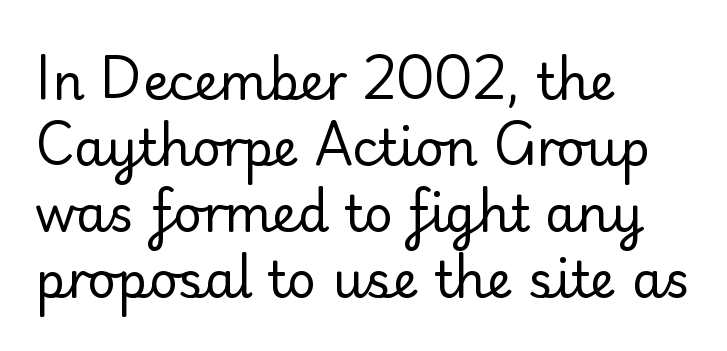
If you measured baseline to baseline, you'd find a middling distance. A quiet, ordinary-to-light weight characterises the typeface. The glyphs in this specimen are sans serif. A typesetter would call this proportional, since set widths differ per character.
